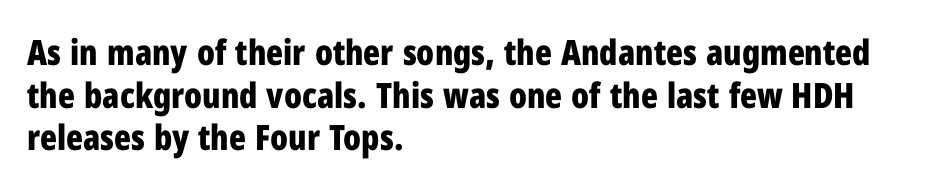
The image shows 35 px bold, condensed sans-serif type, upright; set left-aligned, line spacing 1.22x, normal letter spacing, not underlined; low stroke contrast and a medium x-height.
